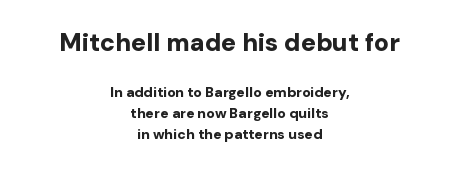
The image shows 25 px bold type, upright; set centered, normal line spacing (1.5x), normal letter spacing, not underlined; the first (top) block is 1.79x larger.
